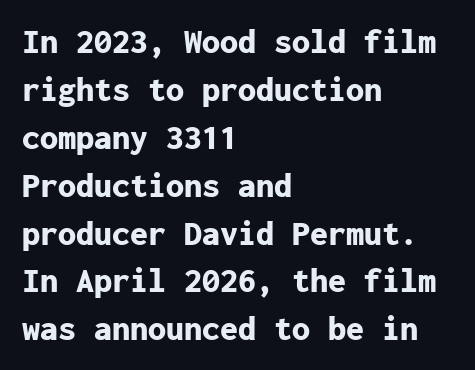
{"serif": "no", "italic": "no", "bold": "yes", "weight": "bold", "width": "normal", "stroke_contrast": "low", "x_height": "medium", "monospaced": "yes", "underline": "no", "align": "left", "line_spacing": "normal", "line_spacing_ratio": 1.33, "letter_spacing": "normal", "letter_spacing_em": 0.0, "glyph_px": 36}
